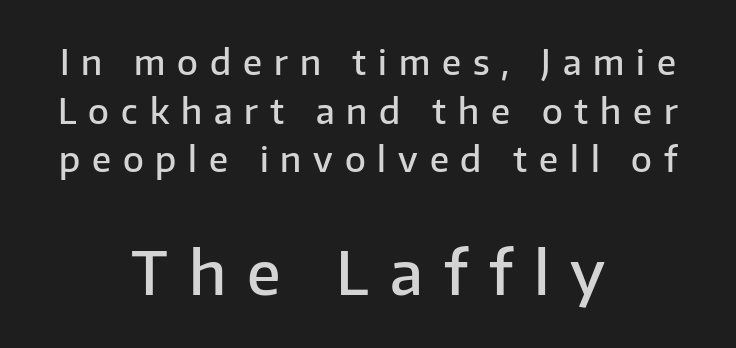
Two sizes are in play, and the larger belongs to the second block. Typeset on center — no edge is straight. These lines sit exactly where default settings would place them. This sample has the flowing, uneven cadence of proportional lettering. The face used here is a semibold: visibly heavier than regular, lighter than bold. Tracking value appears strongly positive — letters spread wide.
